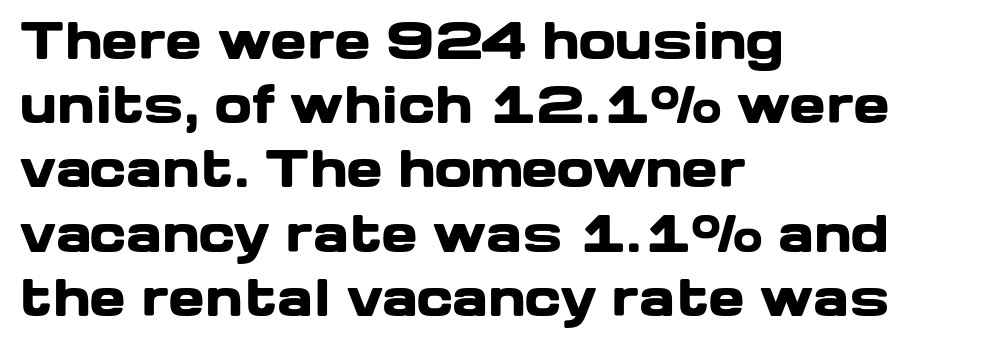
Q: Is the text bold? A: Yes.
Q: Is the text italic (slanted)? A: No, it is upright.
Q: Is the typeface a serif or a sans-serif typeface? A: Sans-serif.
Q: Is the text underlined? A: No.
Q: How is the paragraph aligned? A: Left-aligned.
Q: Is the spacing between letters normal or unusually wide? A: Normal.
Q: Is the spacing between lines tight, normal or loose? A: Normal.
Q: Width (condensed, normal, or wide)? A: Wide.
Q: Stroke contrast? A: Low.
Q: x-height? A: Medium.
Q: Monospaced? A: No.
